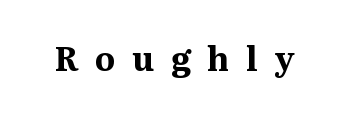
Q: Is the text bold? A: Yes.
Q: Is the text italic (slanted)? A: No, it is upright.
Q: Is the typeface a serif or a sans-serif typeface? A: Serif.
Q: Is the text underlined? A: No.
Q: Is the spacing between letters normal or unusually wide? A: Unusually wide.
Q: Width (condensed, normal, or wide)? A: Normal.
Q: Stroke contrast? A: Medium.
Q: x-height? A: Medium.
Q: Monospaced? A: No.
